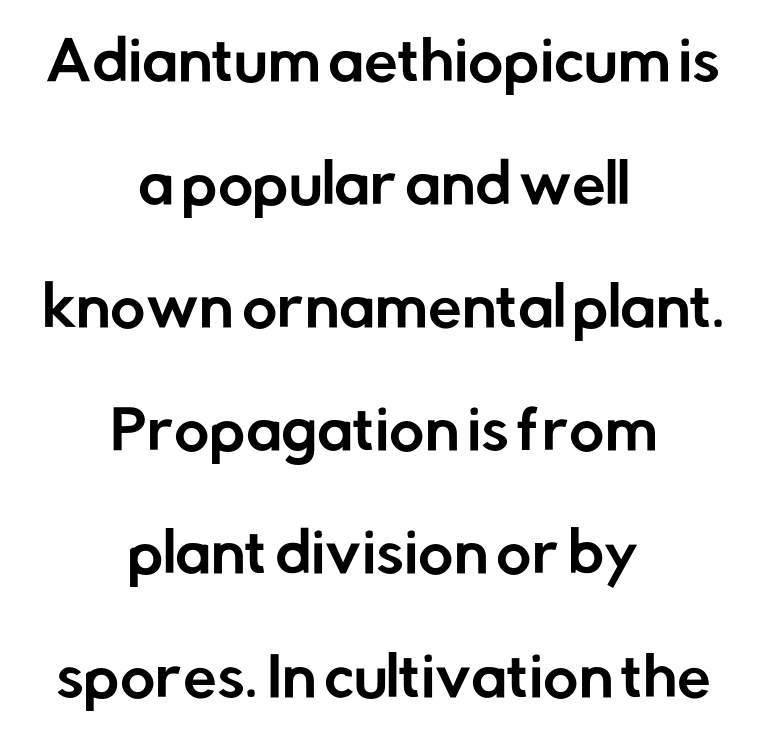
Ordinary non-slanted type is in use. The font family rendered here belongs to the sans-serif group. You could not count columns in this text — the font is proportionally spaced. The rag falls on both sides of this text block equally.
